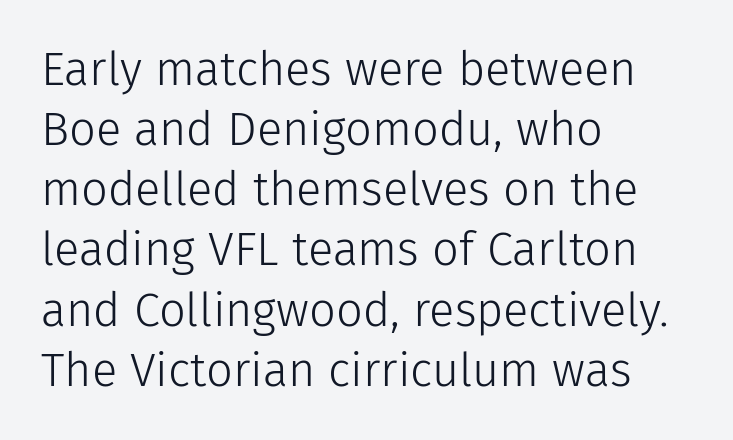
{"serif": "no", "italic": "no", "bold": "no", "weight": "light", "width": "normal", "stroke_contrast": "low", "x_height": "medium", "monospaced": "no", "underline": "no", "align": "left", "line_spacing": "normal", "line_spacing_ratio": 1.28, "letter_spacing": "normal", "letter_spacing_em": 0.0, "glyph_px": 47}
